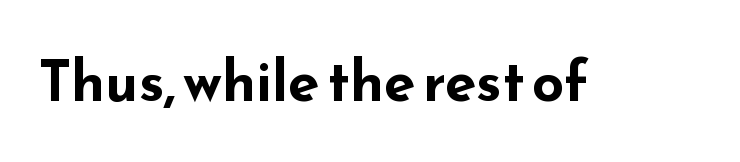
Proportional: the letters do not fall into vertical columns. Letterform terminals end flat and unadorned throughout the passage. Look at the tracking — it's just the regular setting, nothing added. These words are printed bold, with thick strokes throughout. Quick note: not italic, upright. Quick note: underline off.
